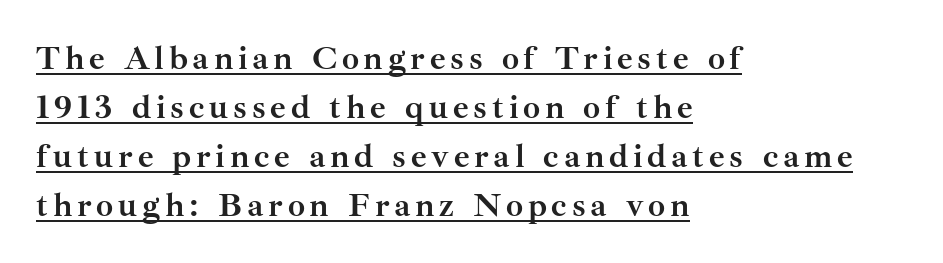
The rendering uses natural spacing where letterforms have individual widths. Heft: maximum for text — a bold. This is underlined copy, the kind a proofreader might mark for attention. Does the type have serifs? Yes, each stem ends in a small foot. Notice how descenders clear the ascenders below comfortably — that's standard leading.
